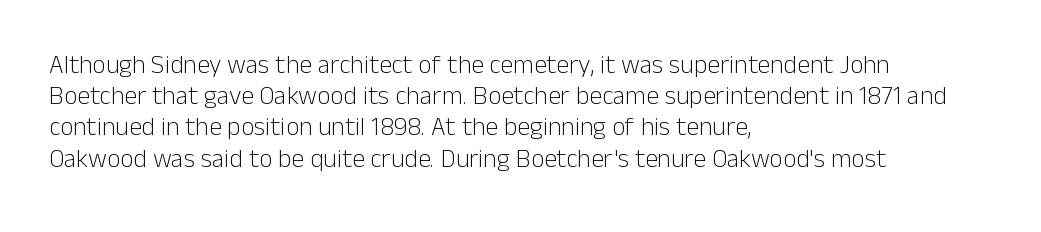
Q: Is the text bold? A: No.
Q: Is the text italic (slanted)? A: No, it is upright.
Q: Is the text underlined? A: No.
Q: How is the paragraph aligned? A: Left-aligned.
Q: Is the spacing between letters normal or unusually wide? A: Normal.
